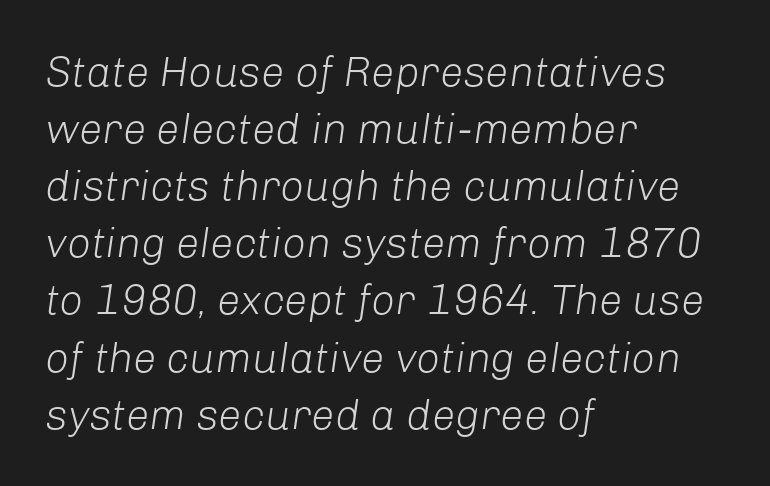
Stems here are at most as thick as an everyday book face. Observe the ordinary spacing: letters are neighbours, not strangers. The letters are slanted; this is an italic face. The passage shown is typed in a proportional face where columns would drift. Words float on clear page, feet unadorned. The rows are spaced the way most documents space them.
